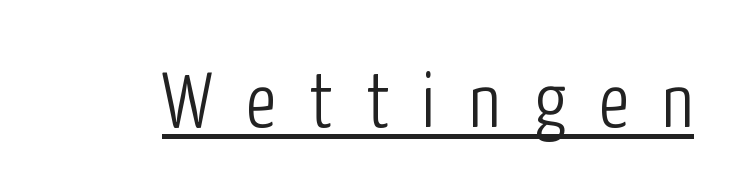
The image shows 78 px light, condensed sans-serif type, upright; set unusually wide letter spacing (+0.43 em), underlined; low stroke contrast and a medium x-height.
